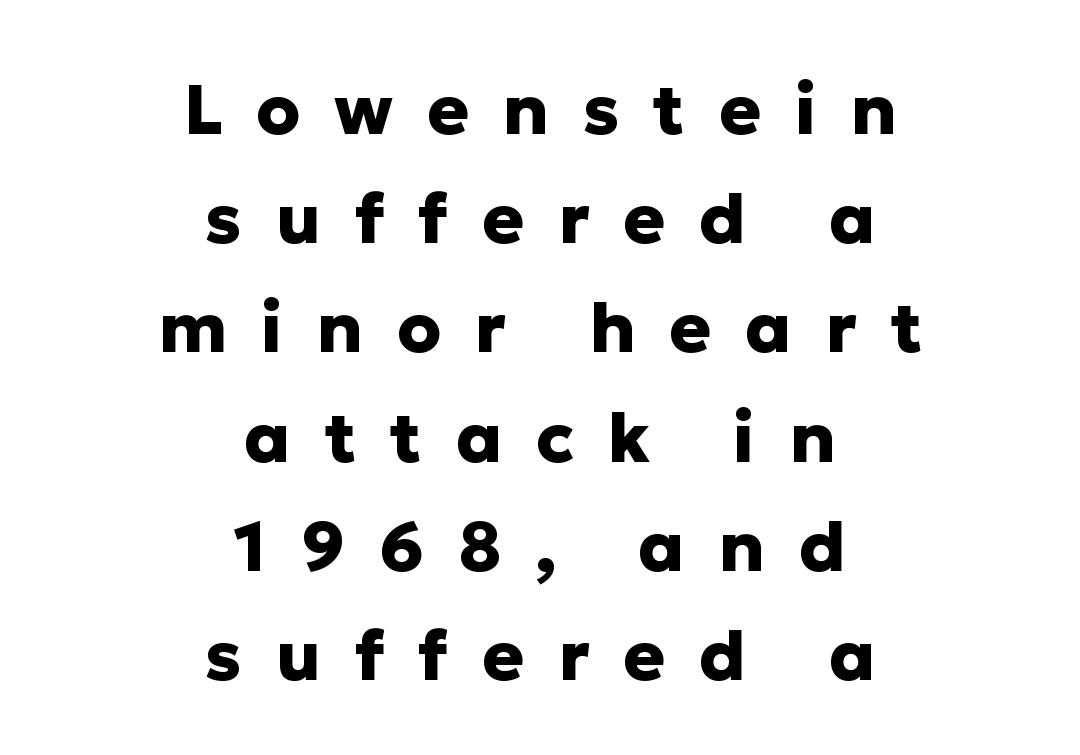
Proportional: the letters do not fall into vertical columns. Horizontal alignment here is central, giving a formal, balanced look. The font's upright variant was chosen for this text. You can tell from the bare stems that sans-serif type was used.
